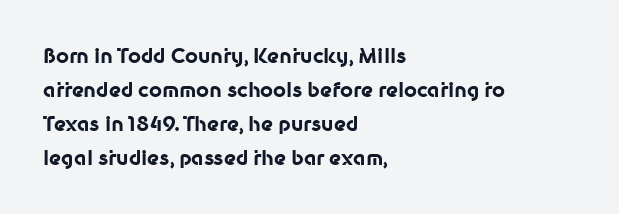
The image shows 20 px bold type, upright; set left-aligned, normal line spacing (1.7x), normal letter spacing, not underlined.
